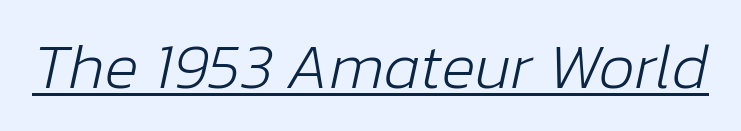
{"italic": "yes", "lean": "right", "slant_degrees": 12, "bold": "no", "weight": "light", "width": "normal", "stroke_contrast": "low", "x_height": "medium", "monospaced": "no", "underline": "yes", "letter_spacing": "normal", "letter_spacing_em": 0.0, "glyph_px": 64}
